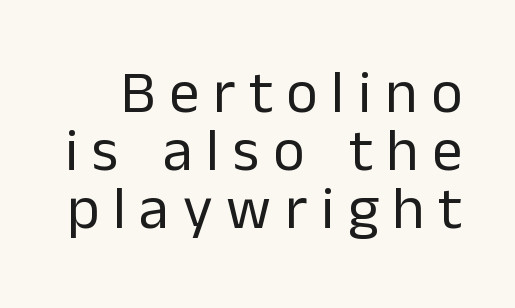
The image shows 60 px regular-weight sans-serif type, upright; set tight line spacing (0.97x), unusually wide letter spacing (+0.23 em), not underlined; low stroke contrast and a medium x-height.
